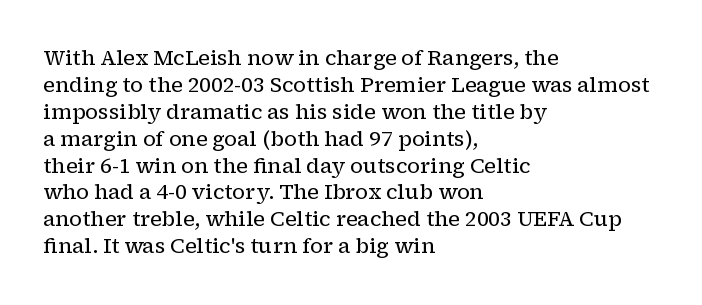
{"italic": "no", "bold": "no", "underline": "no", "align": "left", "line_spacing": "normal", "line_spacing_ratio": 1.28, "letter_spacing": "normal", "letter_spacing_em": 0.0, "glyph_px": 21}
